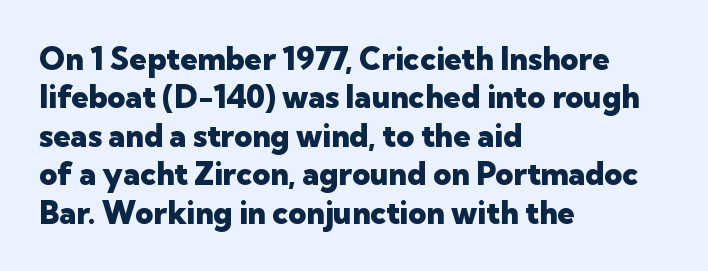
The image shows 31 px heavy sans-serif type, upright; set left-aligned, line spacing 1.24x, normal letter spacing, not underlined; low stroke contrast and a medium x-height.
